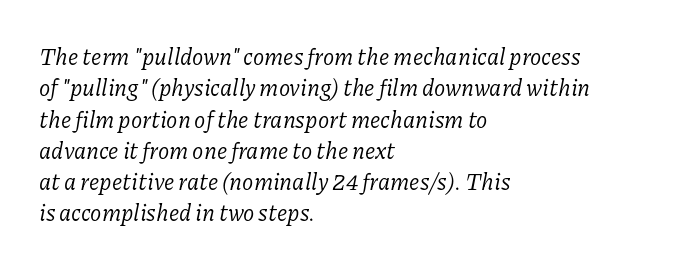
The image shows 23 px text type, italic (leaning right); set left-aligned, normal line spacing (1.36x), normal letter spacing, not underlined.
